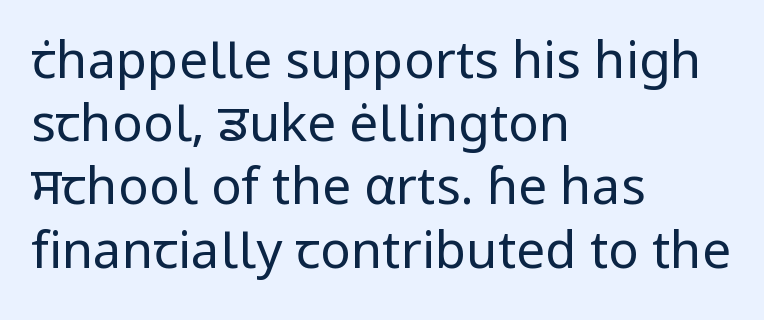
The rendering uses natural spacing where letterforms have individual widths. The face used here is rendered with its standard letterfit. Stems here are at most as thick as an everyday book face. Where is the straight margin? On the left. Typographically, this falls in the sans-serif category. This is roman type, the default non-slanted kind.
